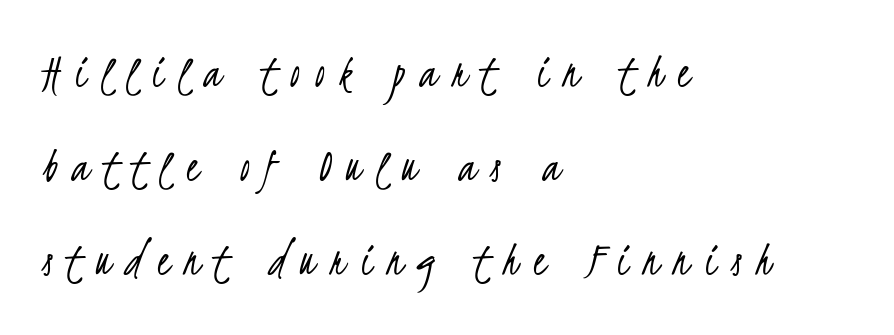
A sans-serif font was chosen for this passage. Varying glyph widths throughout — classic text-font behaviour. In terms of letterspacing, this is a distinctly airy, spread setting. Descender tails drop into unmarked territory.
